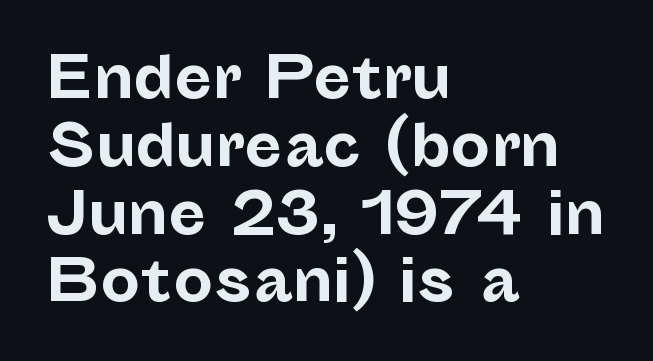
Q: Is the text bold? A: Yes.
Q: Is the text italic (slanted)? A: No, it is upright.
Q: Is the typeface a serif or a sans-serif typeface? A: Sans-serif.
Q: Is the text underlined? A: No.
Q: How is the paragraph aligned? A: Left-aligned.
Q: Is the spacing between letters normal or unusually wide? A: Normal.
Q: Width (condensed, normal, or wide)? A: Normal.
Q: Stroke contrast? A: Low.
Q: x-height? A: Medium.
Q: Monospaced? A: No.
